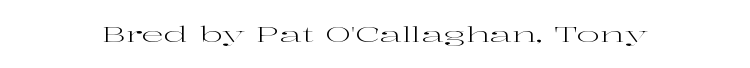
Q: Is the text bold? A: No.
Q: Is the text italic (slanted)? A: No, it is upright.
Q: Is the text underlined? A: No.
Q: Is the spacing between letters normal or unusually wide? A: Normal.
